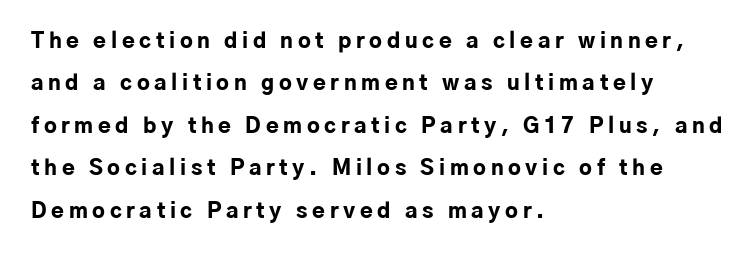
The vertical gap from one line to the next is large. Tracking value appears strongly positive — letters spread wide. The letters stand straight up with perfectly vertical stems. This is heavy type, rendered in bold. Notice how the passage keeps a crisp vertical edge on the left only. Each row of text sits above clean, open space.
